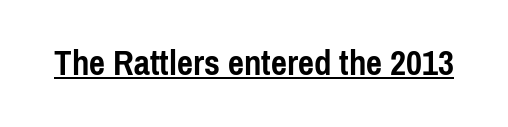
The image shows 38 px semibold, condensed sans-serif type, upright; set normal letter spacing, underlined; low stroke contrast and a medium x-height.
